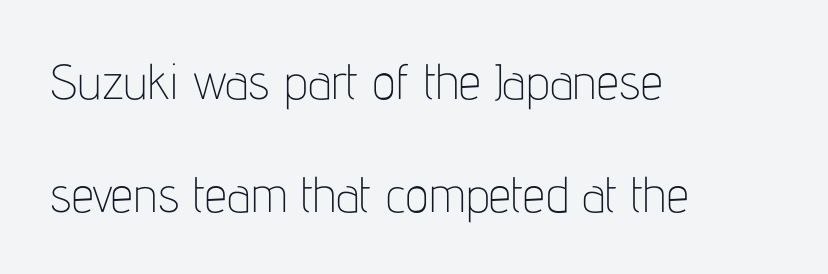
The image shows 50 px thin, condensed sans-serif type, upright; set left-aligned, loose line spacing (2.26x), normal letter spacing, not underlined; low stroke contrast and a medium x-height.
